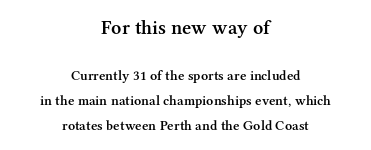
The image shows 20 px text type, upright; set centered, line spacing 1.77x, normal letter spacing, not underlined; the first (top) block is 1.43x larger.
